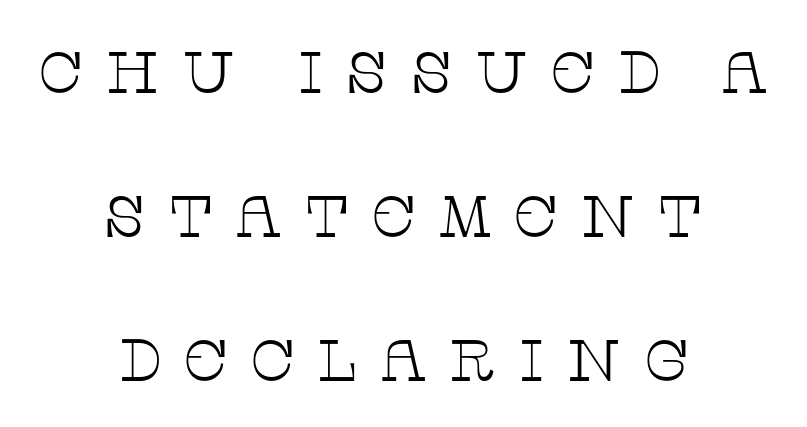
Q: Is the text bold? A: No.
Q: Is the text italic (slanted)? A: No, it is upright.
Q: Is the typeface a serif or a sans-serif typeface? A: Serif.
Q: Is the text underlined? A: No.
Q: How is the paragraph aligned? A: Centered.
Q: Is the spacing between letters normal or unusually wide? A: Unusually wide.
Q: Is the spacing between lines tight, normal or loose? A: Loose.
Q: Width (condensed, normal, or wide)? A: Wide.
Q: Stroke contrast? A: Low.
Q: x-height? A: Large.
Q: Monospaced? A: No.
